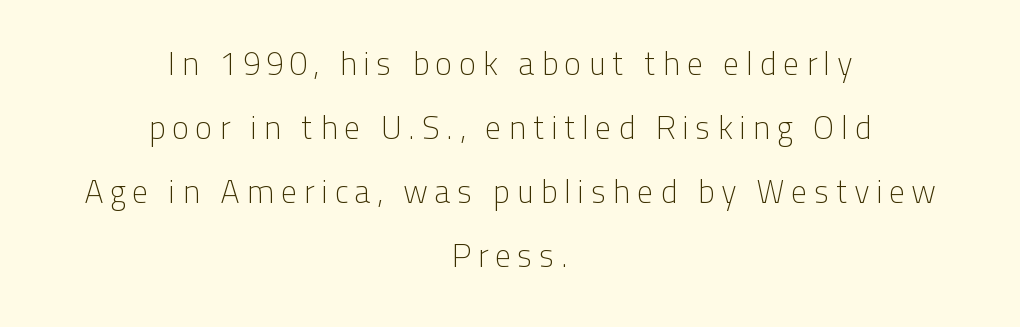
Here the designer chose a conventional face with non-uniform glyph widths. Nothing heavy about these letters — not bold at all. When letters stand straight like this, we call the style roman or upright. Stroke terminals: plain, sans-serif. Alignment: centered. Descenders are the only things crossing below the line.
